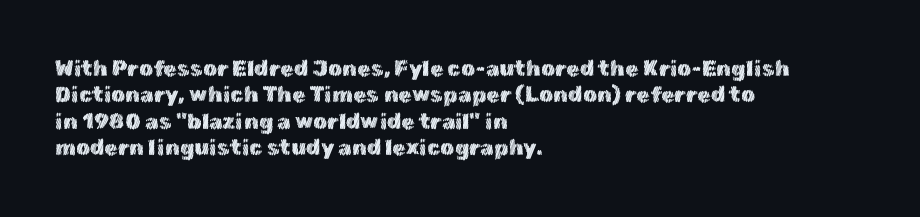
This rendering features lettering with no underline. Horizontal alignment here is leftward, the default for most running prose. These lines keep a tight, regular rhythm from letter to letter. A typesetter would mark this as roman, not italic.
